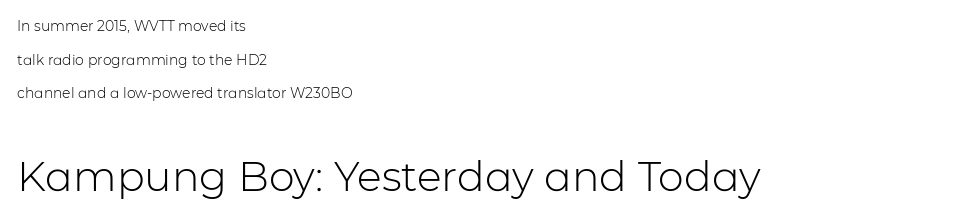
{"serif": "no", "italic": "no", "bold": "no", "weight": "light", "width": "normal", "stroke_contrast": "low", "x_height": "medium", "monospaced": "no", "underline": "no", "align": "left", "line_spacing": "loose", "line_spacing_ratio": 2.4, "letter_spacing": "normal", "letter_spacing_em": 0.0, "larger_block": "second", "size_ratio": 2.93, "glyph_px": 41}
